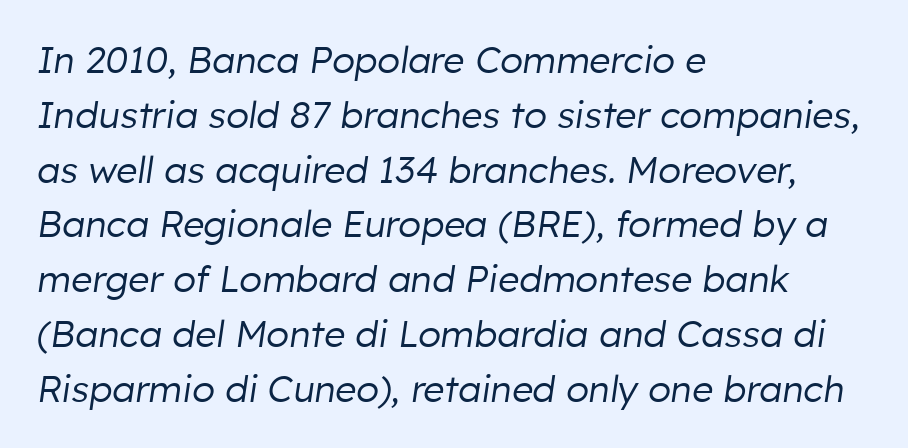
The face used here is proportionally spaced, like ordinary book or web type. The strokes carry an ordinary text weight at most. The block of text has a typical density, with ordinary space between rows. Compared with a centered layout, this one pins lines to the left instead. Does extra space separate the letters? No, they use regular spacing. Only glyphs here, with clear space below each row.
